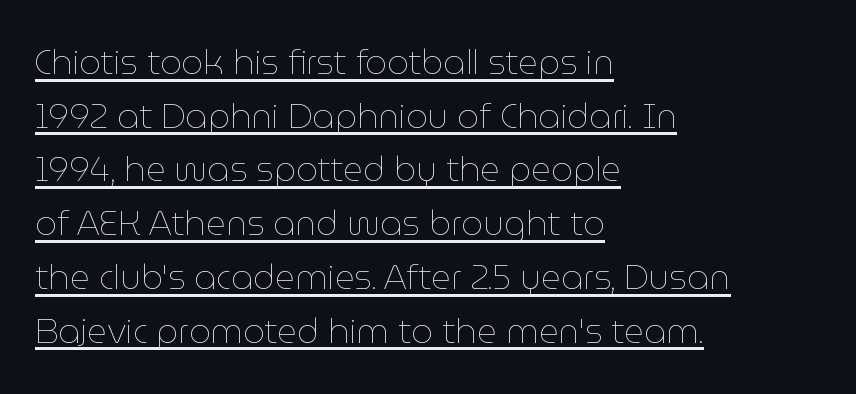
{"italic": "no", "bold": "no", "weight": "thin", "width": "normal", "stroke_contrast": "low", "x_height": "medium", "monospaced": "no", "underline": "yes", "align": "left", "line_spacing": "normal", "line_spacing_ratio": 1.58, "letter_spacing": "normal", "letter_spacing_em": 0.0, "glyph_px": 34}
